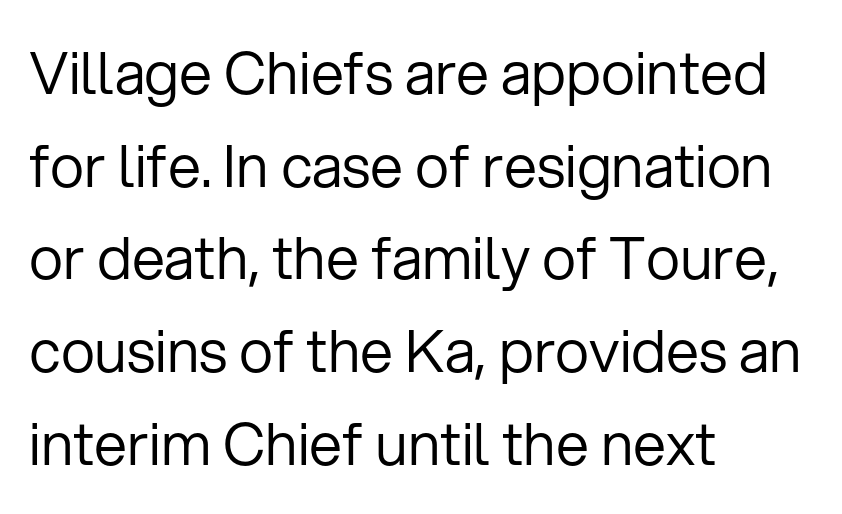
The image shows 59 px regular-weight sans-serif type, upright; set left-aligned, normal line spacing (1.57x), normal letter spacing, not underlined; low stroke contrast and a medium x-height.
